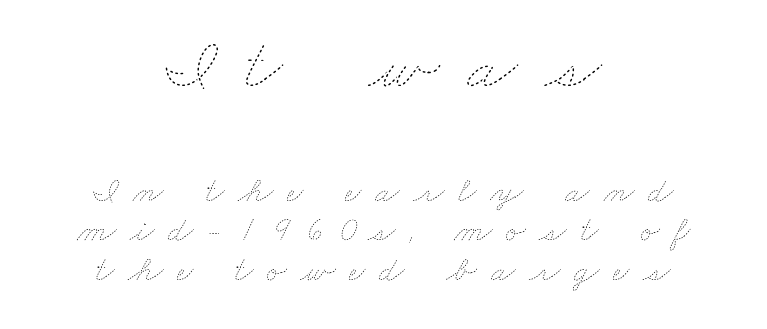
You could not count columns in this text — the font is proportionally spaced. These lines huddle together more closely than default settings would place them. Is the lower block the larger one? No — the upper block carries the bigger type. The space beneath each line is pristine and unruled. Heaviness? Minimal to ordinary, like unemphasized prose. Display-style spreading of the glyphs; the letterfit is very open.
